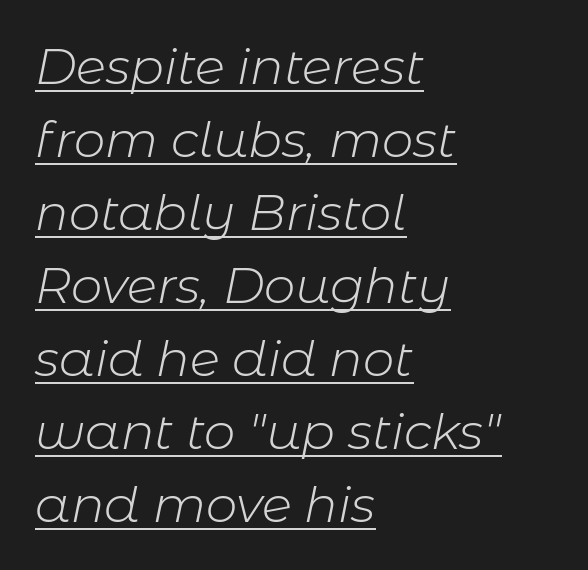
Q: Is the text bold? A: No.
Q: Is the text italic (slanted)? A: Yes, it leans right by about 11 degrees.
Q: Is the text underlined? A: Yes.
Q: How is the paragraph aligned? A: Left-aligned.
Q: Is the spacing between letters normal or unusually wide? A: Normal.
Q: Is the spacing between lines tight, normal or loose? A: Normal.
Q: Width (condensed, normal, or wide)? A: Normal.
Q: Stroke contrast? A: Low.
Q: x-height? A: Medium.
Q: Monospaced? A: No.
